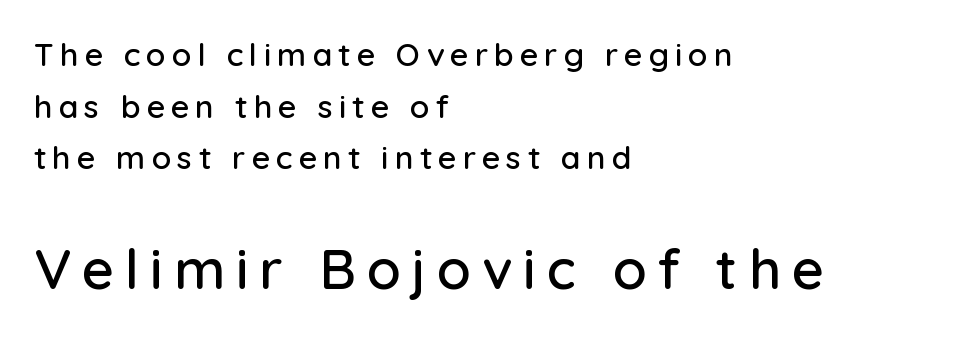
The image shows 56 px sans-serif type, upright; set left-aligned, normal line spacing (1.61x), not underlined; the second (bottom) block is 1.75x larger; low stroke contrast and a medium x-height.
